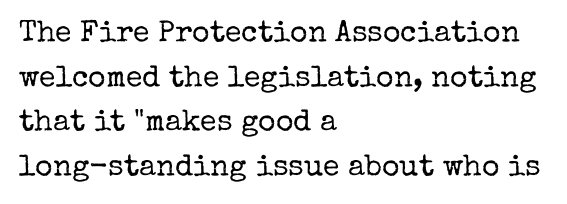
{"serif": "yes", "italic": "no", "bold": "no", "weight": "regular", "width": "normal", "stroke_contrast": "low", "x_height": "medium", "monospaced": "no", "underline": "no", "align": "left", "line_spacing": "normal", "line_spacing_ratio": 1.49, "letter_spacing": "normal", "letter_spacing_em": 0.0, "glyph_px": 30}
